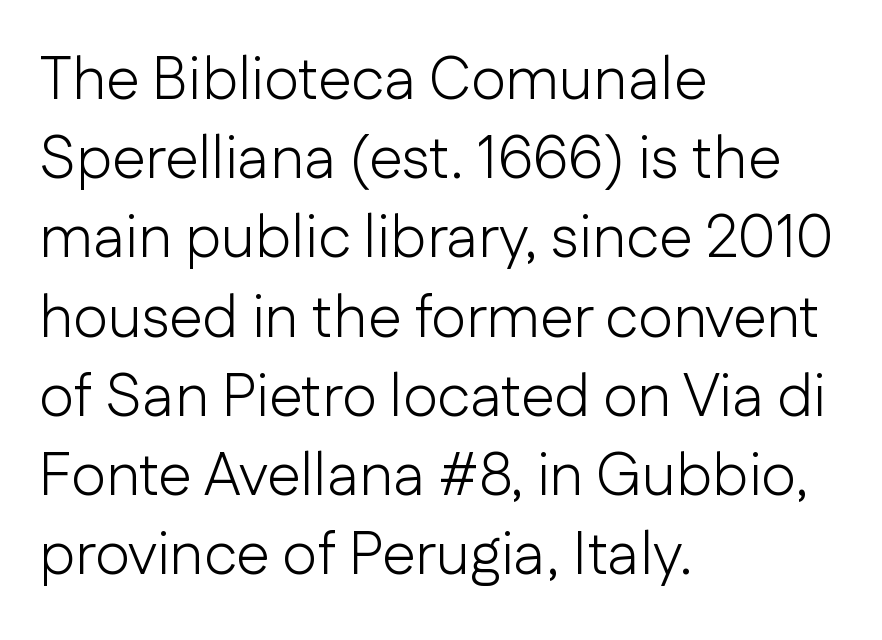
Regarding serifs, this sample does without them. Horizontal bands of white between lines are of average thickness. Here the designer chose a conventional face with non-uniform glyph widths. No extra ink here — the face is not bold. The axis of the letterforms is exactly vertical.
